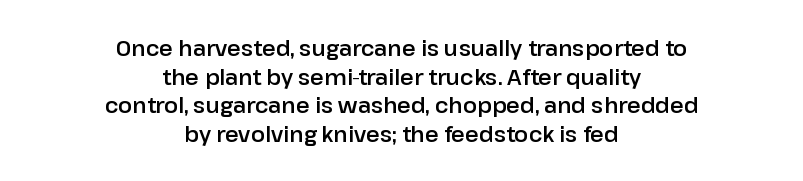
{"italic": "no", "underline": "no", "align": "center", "line_spacing": "normal", "line_spacing_ratio": 1.36, "letter_spacing": "normal", "letter_spacing_em": 0.0, "glyph_px": 21}
